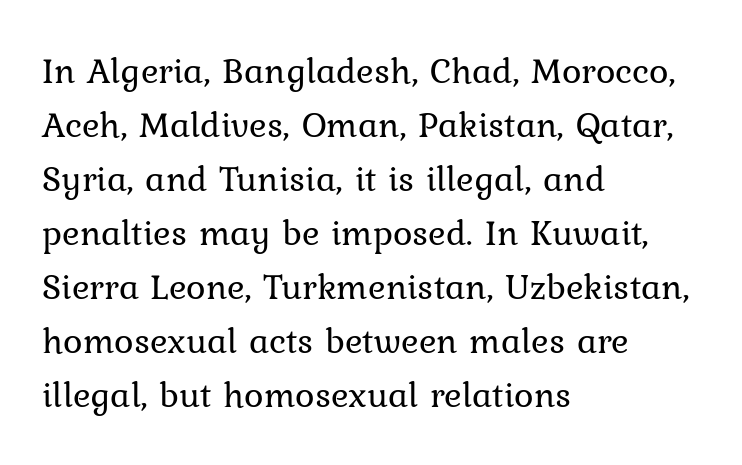
The image shows 37 px regular-weight serif type, upright; set left-aligned, normal line spacing (1.46x), normal letter spacing, not underlined; low stroke contrast and a medium x-height.
